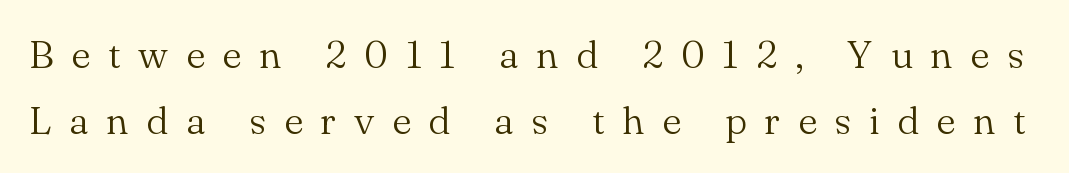
Between one letter and the next there's a generous, obvious gap. Notice how descenders clear the ascenders below comfortably — that's standard leading. If you drew a line through each stem, it would be perfectly vertical. The glyphs in this specimen are seriffed.
